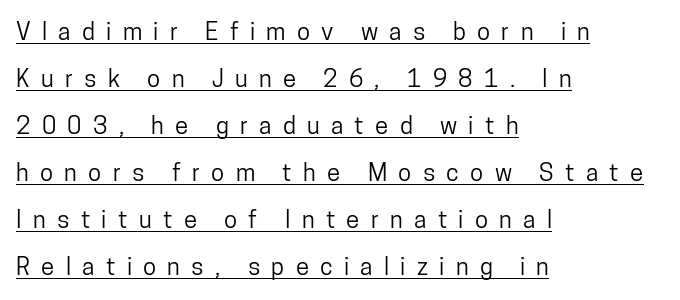
The rag falls on the right side of this text block. The face used here appears with an underline applied. Loose tracking; the words dissolve into strings of separated letters. Style check: upright.
